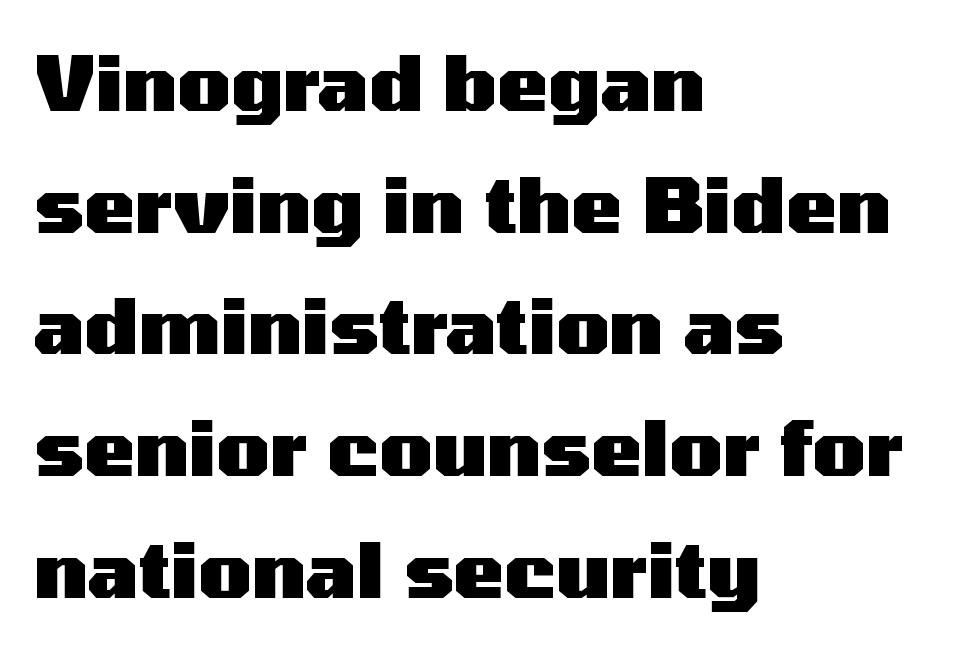
{"serif": "no", "italic": "no", "bold": "yes", "weight": "heavy", "width": "wide", "stroke_contrast": "medium", "x_height": "medium", "monospaced": "no", "underline": "no", "align": "left", "line_spacing": "normal", "line_spacing_ratio": 1.58, "letter_spacing": "normal", "letter_spacing_em": 0.0, "glyph_px": 77}
